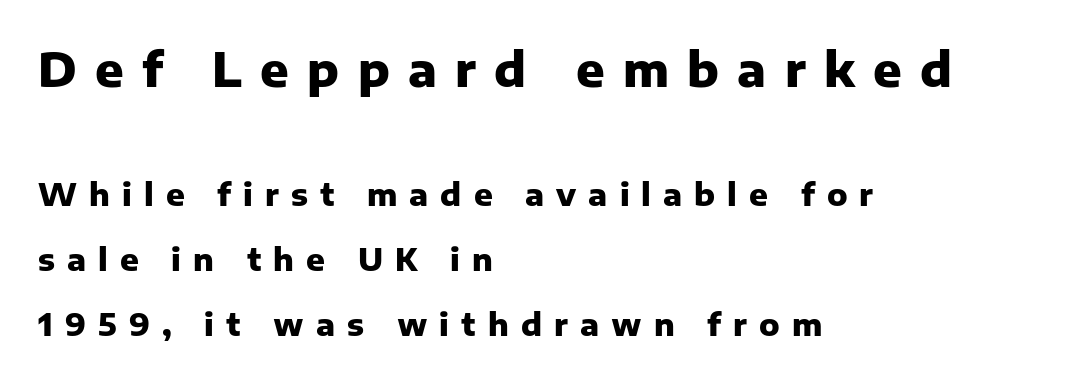
Q: Is the text bold? A: Yes.
Q: Is the text italic (slanted)? A: No, it is upright.
Q: Is the typeface a serif or a sans-serif typeface? A: Sans-serif.
Q: Is the text underlined? A: No.
Q: How is the paragraph aligned? A: Left-aligned.
Q: Is the spacing between letters normal or unusually wide? A: Unusually wide.
Q: Is the spacing between lines tight, normal or loose? A: Loose.
Q: Which block of text is set in a larger size, the first (top) or the second (bottom)? A: The first (top) one.
Q: Width (condensed, normal, or wide)? A: Normal.
Q: Stroke contrast? A: Low.
Q: x-height? A: Medium.
Q: Monospaced? A: No.
